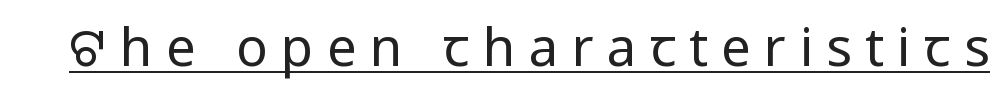
The image shows 53 px regular-weight, condensed sans-serif type, upright; set unusually wide letter spacing (+0.25 em), underlined; low stroke contrast and a large x-height.
